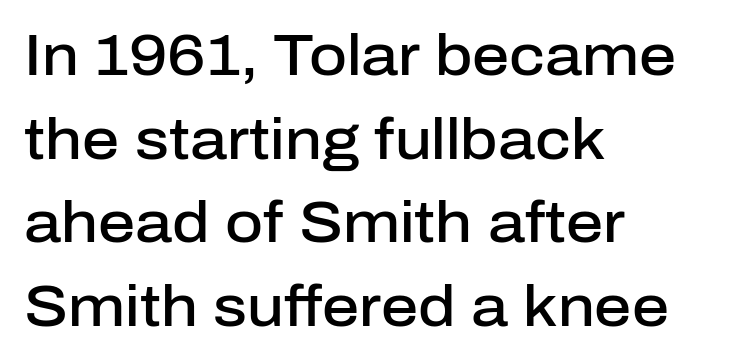
Looks like regular typesetting: each glyph gets only the width it needs. Emphasis by weight is partial: semibold. The horizontal fit of the characters is conventional and even. No italicization has been applied; the sample stays upright. Letters rest on an invisible, unmarked baseline.
